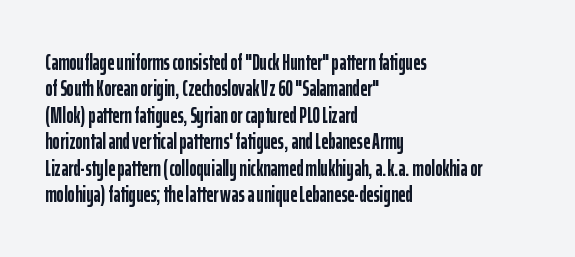
Stroke thickness is high; the sample reads as a true bold. Underline: absent. The horizontal fit of the characters is conventional and even. Do the letters lean? They stand straight. Horizontal alignment here is leftward, the default for most running prose.
